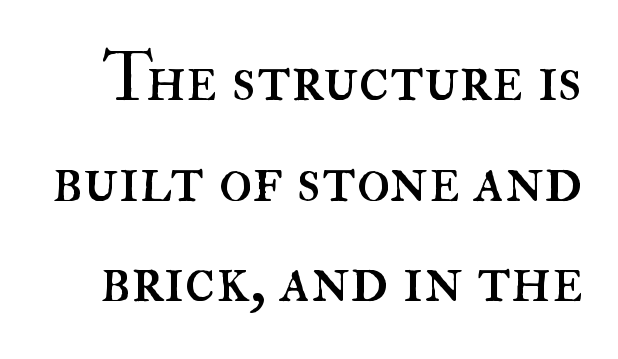
The image shows 69 px regular-weight type, upright; set normal line spacing (1.46x), normal letter spacing, not underlined; high stroke contrast and a small x-height.
